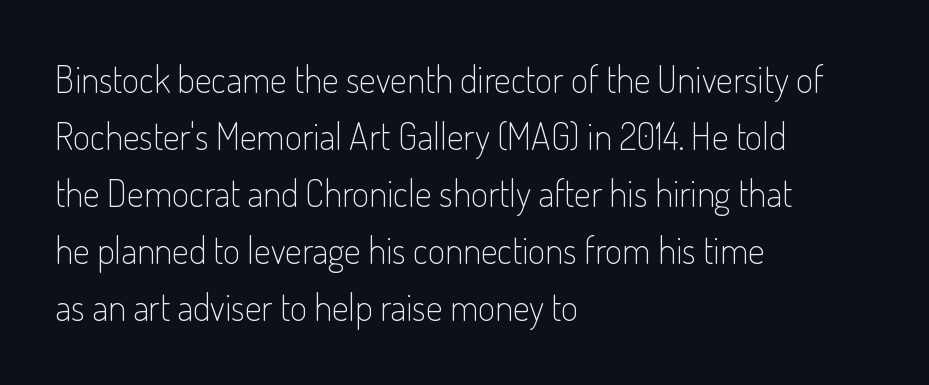
The image shows 37 px light, condensed sans-serif type, upright; set left-aligned, normal line spacing (1.54x), normal letter spacing, not underlined; low stroke contrast and a small x-height.
